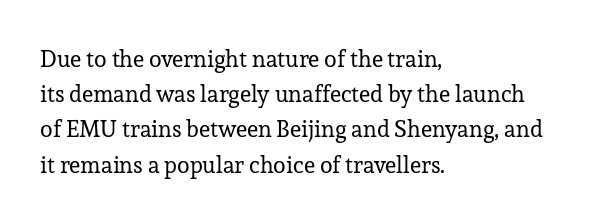
The image shows 23 px text type, upright; set left-aligned, normal line spacing (1.53x), normal letter spacing, not underlined.
